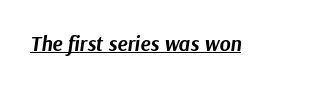
The image shows 21 px bold type, italic (leaning right); set normal letter spacing, underlined.
